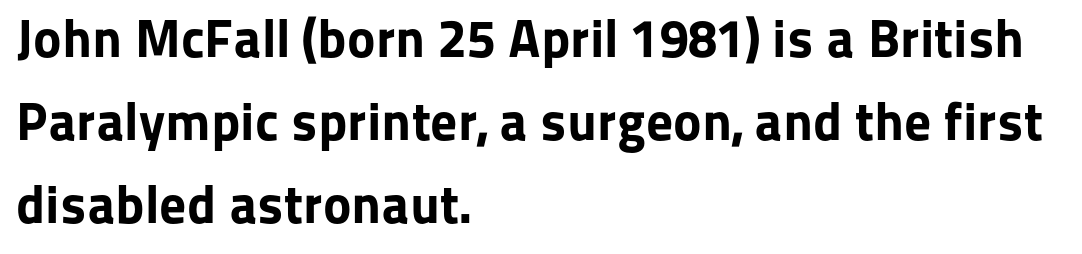
The image shows 54 px bold sans-serif type, upright; set left-aligned, normal line spacing (1.54x), normal letter spacing, not underlined; low stroke contrast and a medium x-height.
